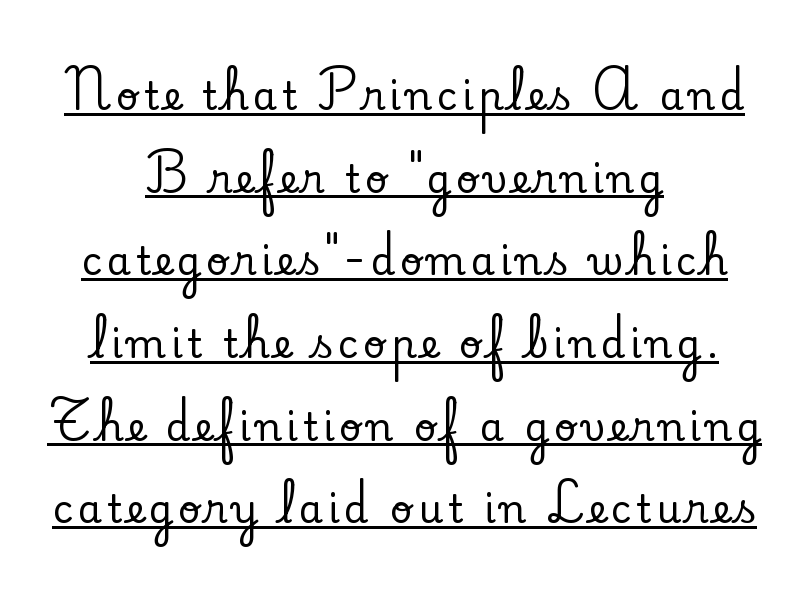
The rendering uses natural spacing where letterforms have individual widths. Notice how the passage keeps no hard edge, just a central spine. The block of text is sparse from top to bottom, with ample space between rows. A serif font was chosen for this passage. Upright lettering throughout. Underline: present.
